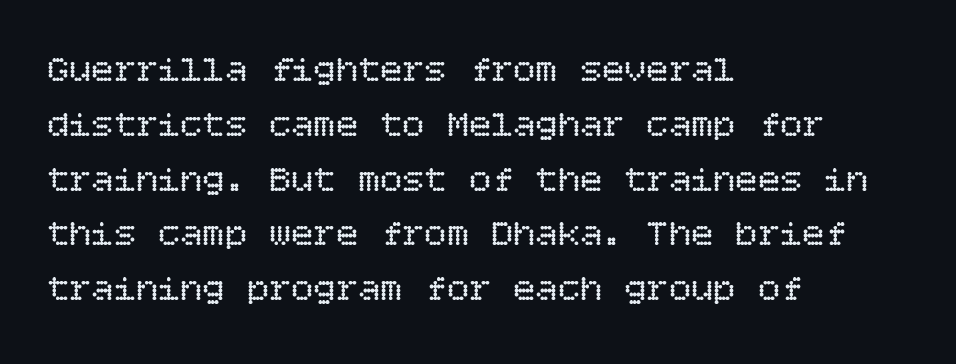
The image shows 37 px regular-weight type, upright; set left-aligned, normal line spacing (1.48x), normal letter spacing, not underlined; low stroke contrast and a large x-height.
